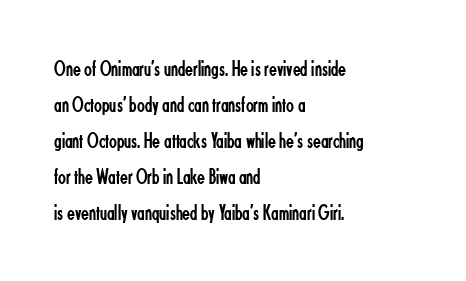
{"italic": "no", "bold": "no", "underline": "no", "align": "left", "line_spacing": "normal", "line_spacing_ratio": 1.57, "letter_spacing": "normal", "letter_spacing_em": 0.0, "glyph_px": 23}
